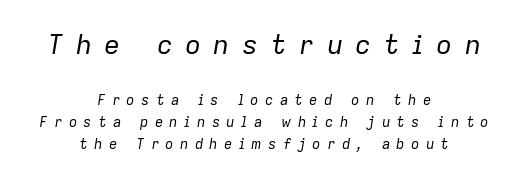
The image shows 27 px text type, italic (leaning right); set centered, normal line spacing (1.57x), unusually wide letter spacing (+0.45 em), not underlined; the first (top) block is 1.93x larger.
